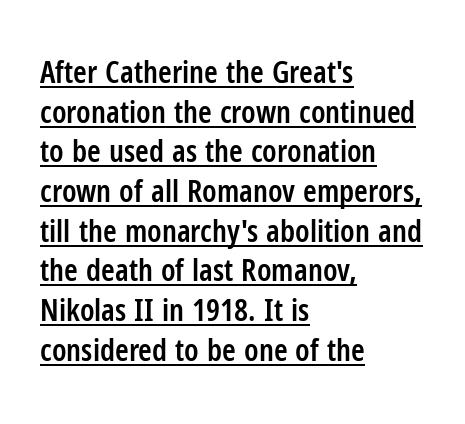
{"serif": "no", "italic": "no", "bold": "semi", "weight": "semibold", "width": "condensed", "stroke_contrast": "low", "x_height": "medium", "monospaced": "no", "underline": "yes", "align": "left", "line_spacing": "normal", "line_spacing_ratio": 1.28, "letter_spacing": "normal", "letter_spacing_em": 0.0, "glyph_px": 31}
